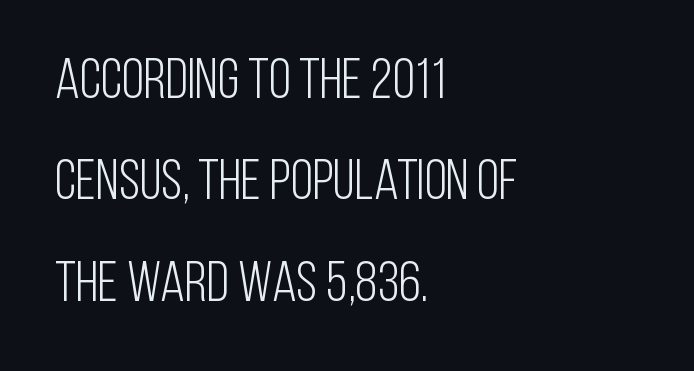
{"serif": "no", "italic": "no", "bold": "no", "weight": "light", "width": "condensed", "stroke_contrast": "low", "x_height": "large", "monospaced": "no", "underline": "no", "align": "left", "line_spacing_ratio": 1.78, "letter_spacing": "normal", "letter_spacing_em": 0.0, "glyph_px": 57}
